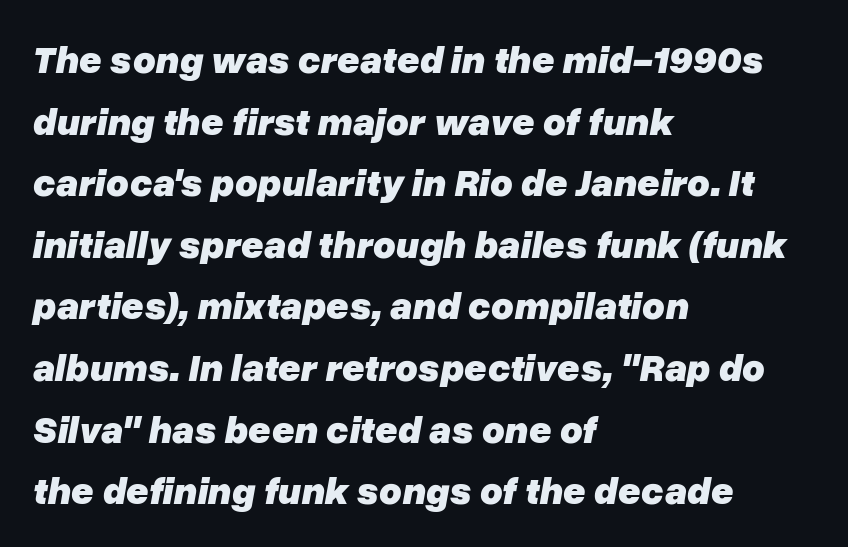
The image shows 39 px heavy type, italic (leaning right); set left-aligned, normal line spacing (1.58x), normal letter spacing, not underlined; low stroke contrast and a medium x-height.
